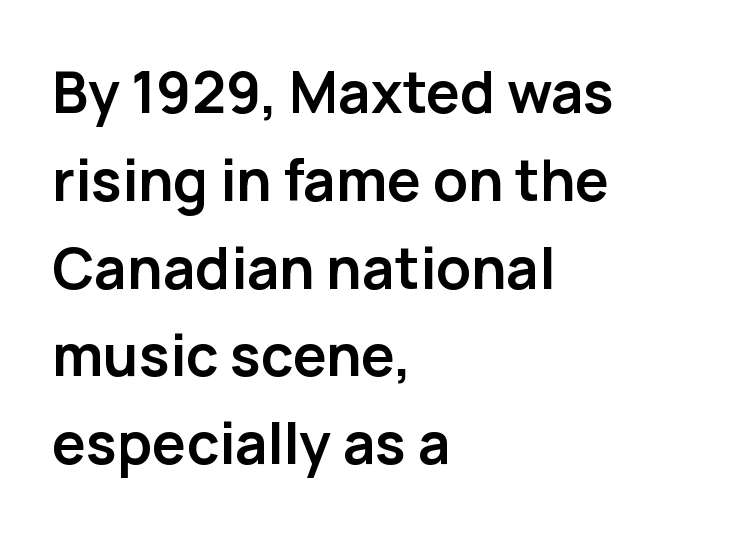
Rendered with straight, roman letterforms. Compared with typical body copy, the letter spacing here is the same. Summary of weight: heavy, a full bold. This sample keeps an unexceptional amount of space between lines. The letters carry no serifs — their stems end cleanly without finishing strokes. The setting favours the left margin, as ordinary paragraphs usually do.
